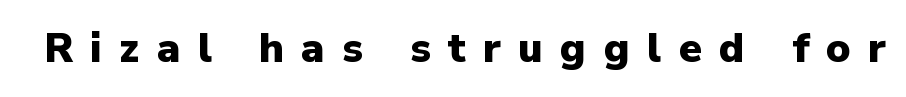
The font's upright variant was chosen for this text. The face used here is rendered with a markedly widened letterfit. To sum up the face: it is a sans, with no serifs. Clear beneath every line of the passage. The face used here has the dense, thick strokes of a bold.
